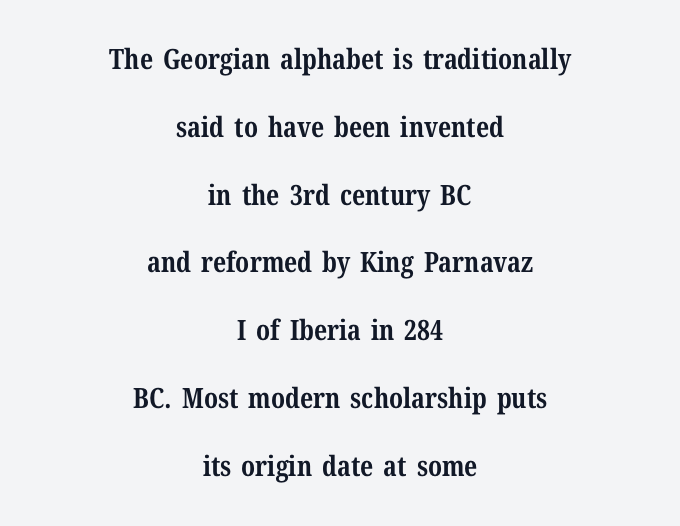
Q: Is the text bold? A: Yes.
Q: Is the text italic (slanted)? A: No, it is upright.
Q: Is the typeface a serif or a sans-serif typeface? A: Serif.
Q: Is the text underlined? A: No.
Q: How is the paragraph aligned? A: Centered.
Q: Is the spacing between letters normal or unusually wide? A: Normal.
Q: Is the spacing between lines tight, normal or loose? A: Loose.
Q: Width (condensed, normal, or wide)? A: Normal.
Q: Stroke contrast? A: Medium.
Q: x-height? A: Medium.
Q: Monospaced? A: No.
